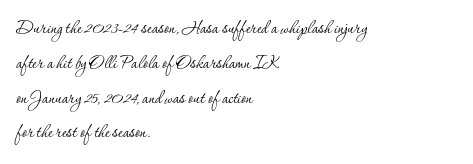
Q: Is the text bold? A: No.
Q: Is the text italic (slanted)? A: Yes.
Q: Is the text underlined? A: No.
Q: How is the paragraph aligned? A: Left-aligned.
Q: Is the spacing between letters normal or unusually wide? A: Normal.
Q: Is the spacing between lines tight, normal or loose? A: Normal.
